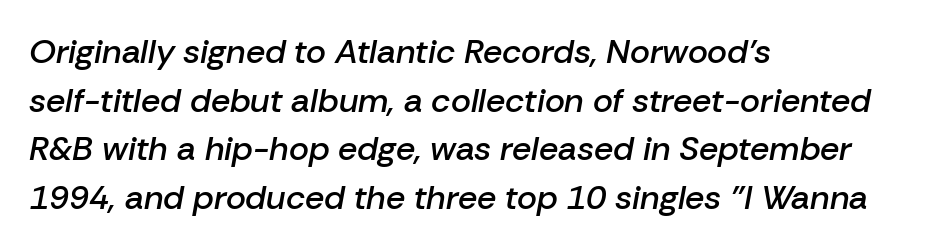
Q: Is the text bold? A: Semi-bold.
Q: Is the text italic (slanted)? A: Yes, it leans right by about 10 degrees.
Q: Is the text underlined? A: No.
Q: How is the paragraph aligned? A: Left-aligned.
Q: Is the spacing between letters normal or unusually wide? A: Normal.
Q: Is the spacing between lines tight, normal or loose? A: Normal.
Q: Width (condensed, normal, or wide)? A: Normal.
Q: Stroke contrast? A: Low.
Q: x-height? A: Medium.
Q: Monospaced? A: No.
